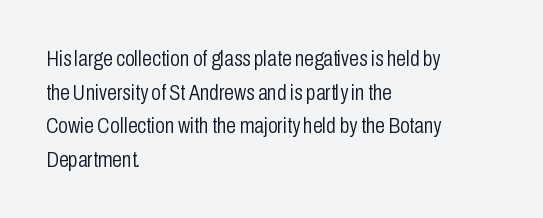
The image shows 22 px text type, upright; set left-aligned, normal line spacing (1.53x), normal letter spacing, not underlined.
